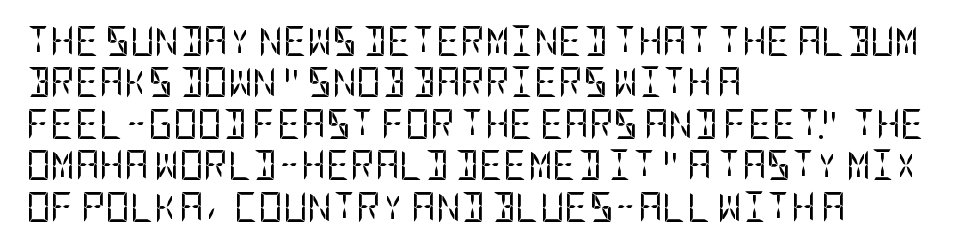
The image shows 30 px regular-weight, condensed sans-serif type, upright; set left-aligned, normal line spacing (1.38x), normal letter spacing, not underlined; low stroke contrast and a large x-height.
